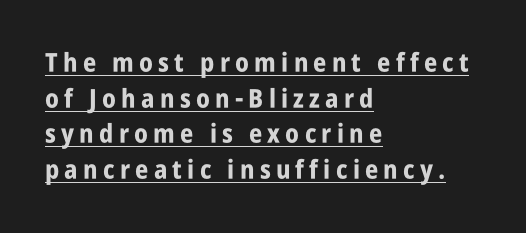
Q: Is the text bold? A: Yes.
Q: Is the text italic (slanted)? A: No, it is upright.
Q: Is the text underlined? A: Yes.
Q: How is the paragraph aligned? A: Left-aligned.
Q: Is the spacing between letters normal or unusually wide? A: Unusually wide.
Q: Is the spacing between lines tight, normal or loose? A: Normal.
